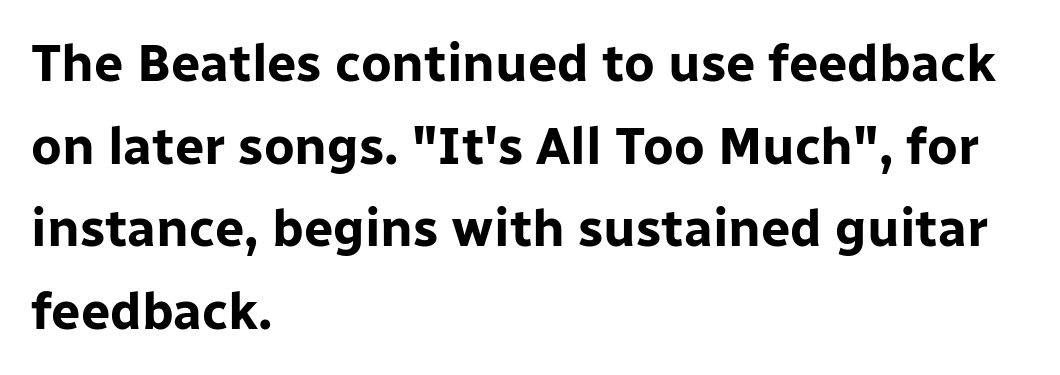
Q: Is the text bold? A: Yes.
Q: Is the text italic (slanted)? A: No, it is upright.
Q: Is the typeface a serif or a sans-serif typeface? A: Sans-serif.
Q: Is the text underlined? A: No.
Q: How is the paragraph aligned? A: Left-aligned.
Q: Is the spacing between letters normal or unusually wide? A: Normal.
Q: Is the spacing between lines tight, normal or loose? A: Normal.
Q: Width (condensed, normal, or wide)? A: Normal.
Q: Stroke contrast? A: Low.
Q: x-height? A: Medium.
Q: Monospaced? A: No.
